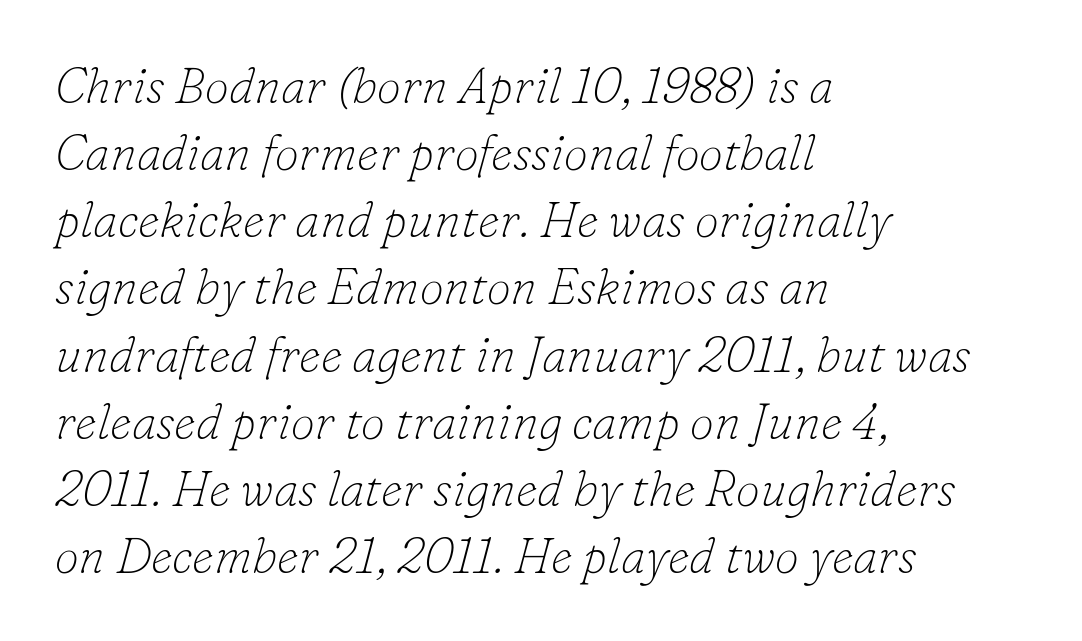
Q: Is the text bold? A: No.
Q: Is the text italic (slanted)? A: Yes, it leans right by about 16 degrees.
Q: Is the typeface a serif or a sans-serif typeface? A: Serif.
Q: Is the text underlined? A: No.
Q: How is the paragraph aligned? A: Left-aligned.
Q: Is the spacing between letters normal or unusually wide? A: Normal.
Q: Is the spacing between lines tight, normal or loose? A: Normal.
Q: Width (condensed, normal, or wide)? A: Normal.
Q: Stroke contrast? A: Low.
Q: x-height? A: Small.
Q: Monospaced? A: No.
